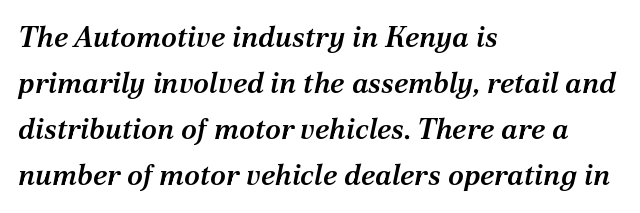
Q: Is the text bold? A: Semi-bold.
Q: Is the text italic (slanted)? A: Yes, it leans right by about 12 degrees.
Q: Is the typeface a serif or a sans-serif typeface? A: Serif.
Q: Is the text underlined? A: No.
Q: How is the paragraph aligned? A: Left-aligned.
Q: Is the spacing between letters normal or unusually wide? A: Normal.
Q: Is the spacing between lines tight, normal or loose? A: Normal.
Q: Width (condensed, normal, or wide)? A: Normal.
Q: Stroke contrast? A: Medium.
Q: x-height? A: Medium.
Q: Monospaced? A: No.
